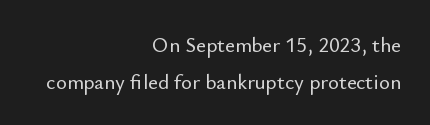
{"italic": "no", "underline": "no", "align": "right", "line_spacing_ratio": 1.75, "letter_spacing": "normal", "letter_spacing_em": 0.0, "glyph_px": 21}
